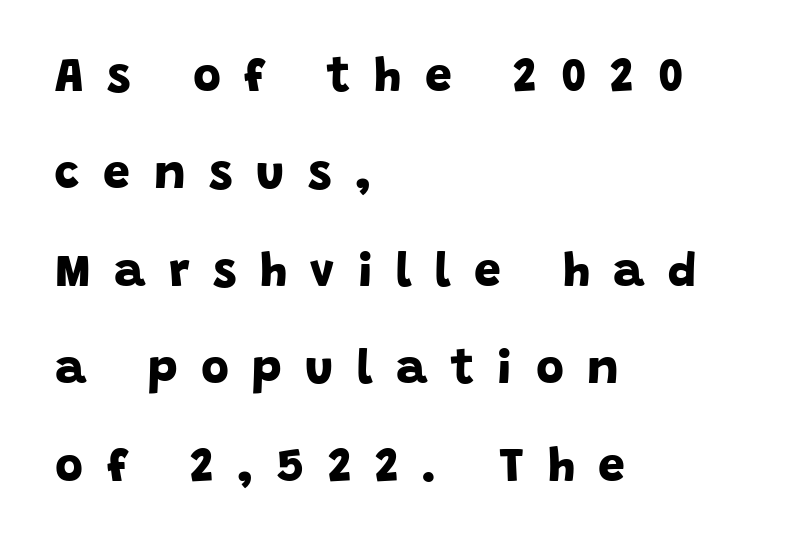
These lines have a slow, spaced-out rhythm from letter to letter. On the weight axis this lands at bold, roughly 700. Leftover space on each line is placed entirely after the last word. Has an underline been added? It has not.
